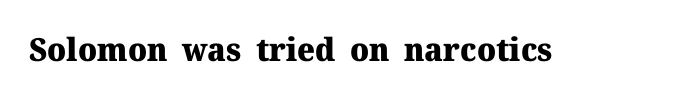
{"serif": "yes", "italic": "no", "bold": "yes", "weight": "heavy", "width": "normal", "stroke_contrast": "medium", "x_height": "medium", "monospaced": "no", "underline": "no", "letter_spacing": "normal", "letter_spacing_em": 0.0, "glyph_px": 32}
